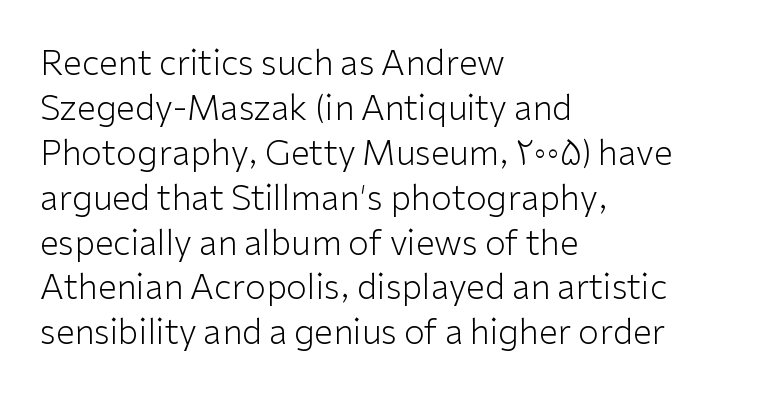
The space beneath each line is pristine and unruled. Note the varied advance widths — an 'i' is clearly narrower than an 'm'. Letter spacing: default. Evenly set lines give the paragraph a standard silhouette. A classic flush-left, rag-right setting is used for this passage. The passage shown is not bold in any degree.
